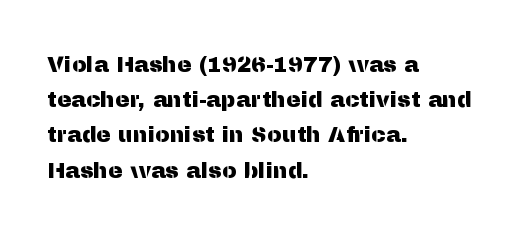
The image shows 22 px text type, upright; set left-aligned, normal line spacing (1.6x), normal letter spacing, not underlined.
